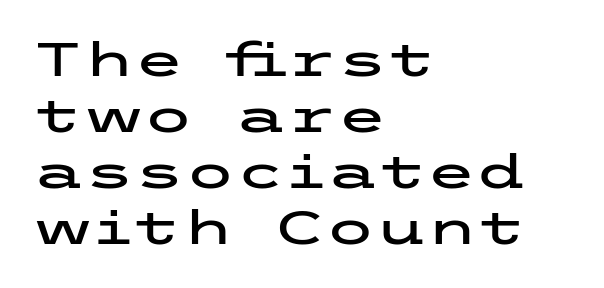
You can tell from the bare stems that sans-serif type was used. These lines stack with their left ends in a neat column. Honestly, there is no underline to notice here at all. A roman cut, with each character standing at attention. Honestly, the letter spacing is just normal — you wouldn't notice it.
